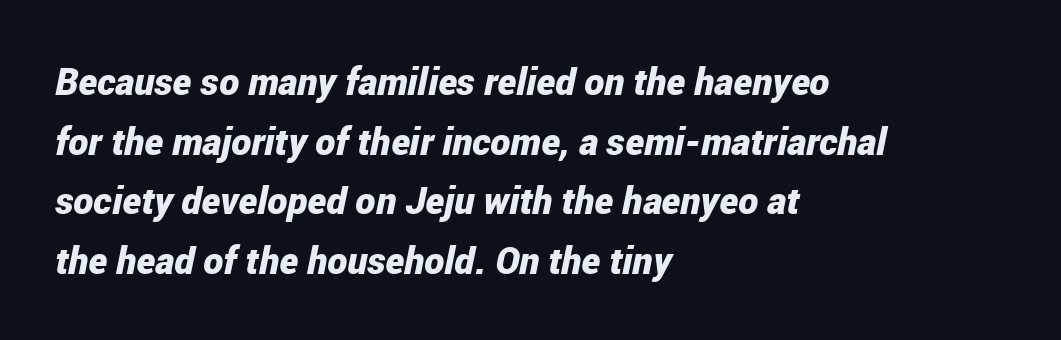
The image shows 38 px bold, condensed type, italic (leaning right); set left-aligned, normal line spacing (1.57x), normal letter spacing, not underlined; low stroke contrast and a medium x-height.
